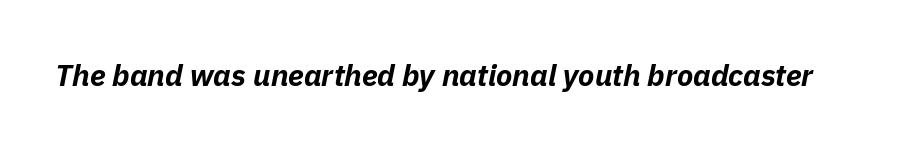
The image shows 30 px bold type, italic (leaning right); set normal letter spacing, not underlined; low stroke contrast and a medium x-height.
